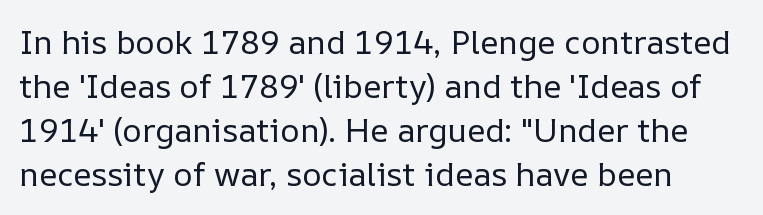
Q: Is the text bold? A: No.
Q: Is the text italic (slanted)? A: No, it is upright.
Q: Is the text underlined? A: No.
Q: Is the spacing between letters normal or unusually wide? A: Normal.
Q: Is the spacing between lines tight, normal or loose? A: Normal.
Q: Width (condensed, normal, or wide)? A: Normal.
Q: Stroke contrast? A: Low.
Q: x-height? A: Medium.
Q: Monospaced? A: No.
